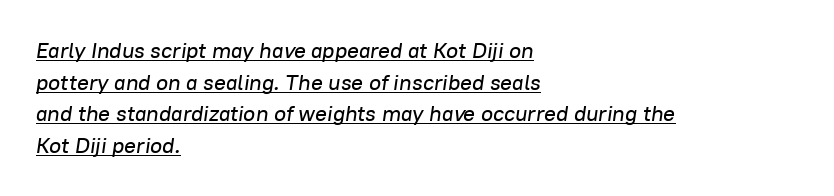
{"italic": "yes", "lean": "right", "slant_degrees": 8, "underline": "yes", "align": "left", "line_spacing": "normal", "line_spacing_ratio": 1.44, "letter_spacing": "normal", "letter_spacing_em": 0.0, "glyph_px": 22}
